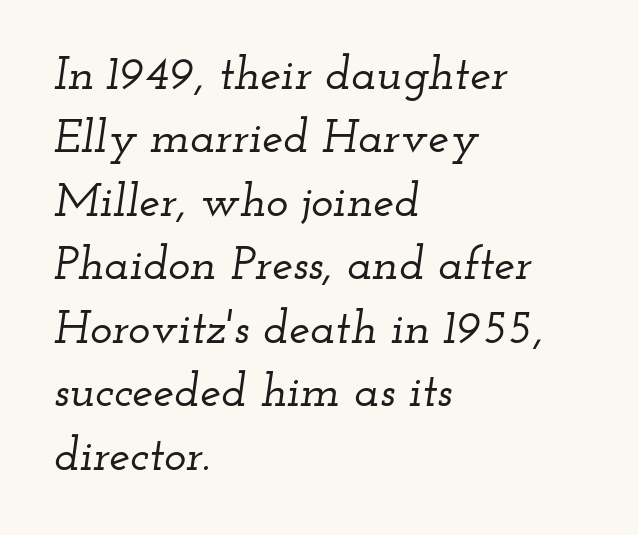
Q: Is the text italic (slanted)? A: Yes, it leans right by about 12 degrees.
Q: Is the typeface a serif or a sans-serif typeface? A: Serif.
Q: Is the text underlined? A: No.
Q: How is the paragraph aligned? A: Left-aligned.
Q: Is the spacing between letters normal or unusually wide? A: Normal.
Q: Is the spacing between lines tight, normal or loose? A: Normal.
Q: Width (condensed, normal, or wide)? A: Wide.
Q: Stroke contrast? A: Low.
Q: x-height? A: Small.
Q: Monospaced? A: No.
